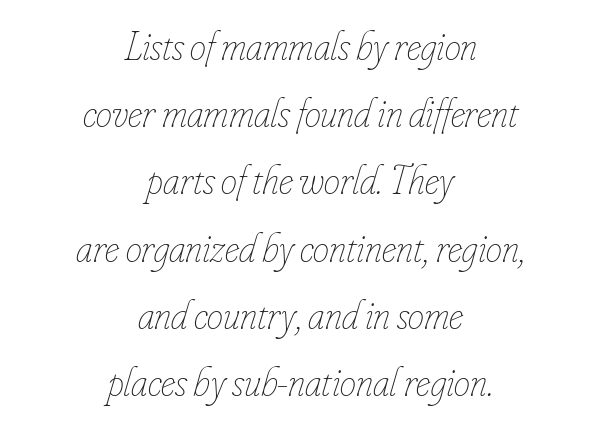
The image shows 41 px thin, condensed type, italic (leaning right); set centered, normal line spacing (1.64x), normal letter spacing, not underlined; low stroke contrast and a small x-height.
